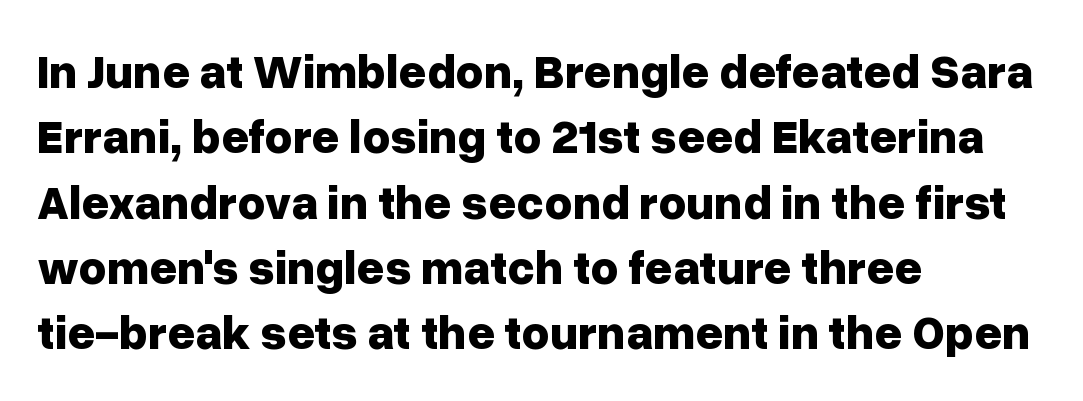
{"serif": "no", "italic": "no", "bold": "yes", "weight": "bold", "width": "normal", "stroke_contrast": "low", "x_height": "medium", "monospaced": "no", "underline": "no", "align": "left", "line_spacing": "normal", "line_spacing_ratio": 1.36, "letter_spacing": "normal", "letter_spacing_em": 0.0, "glyph_px": 48}
